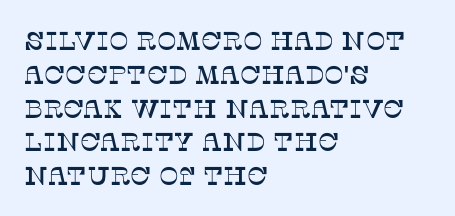
The image shows 26 px text type, upright; set left-aligned, normal line spacing (1.3x), normal letter spacing, not underlined.
